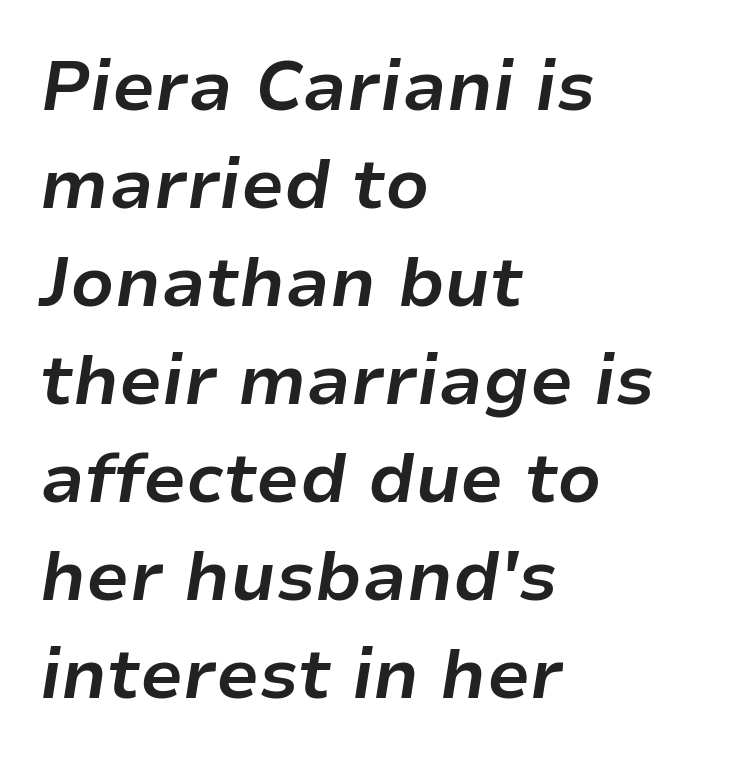
Q: Is the text bold? A: Yes.
Q: Is the text italic (slanted)? A: Yes, it leans right by about 9 degrees.
Q: Is the text underlined? A: No.
Q: How is the paragraph aligned? A: Left-aligned.
Q: Is the spacing between letters normal or unusually wide? A: Normal.
Q: Is the spacing between lines tight, normal or loose? A: Normal.
Q: Width (condensed, normal, or wide)? A: Normal.
Q: Stroke contrast? A: Low.
Q: x-height? A: Medium.
Q: Monospaced? A: No.
